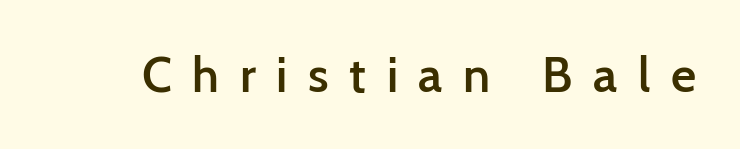
{"serif": "no", "italic": "no", "bold": "semi", "weight": "semibold", "width": "normal", "stroke_contrast": "low", "x_height": "medium", "monospaced": "no", "underline": "no", "letter_spacing": "wide", "letter_spacing_em": 0.42, "glyph_px": 49}
